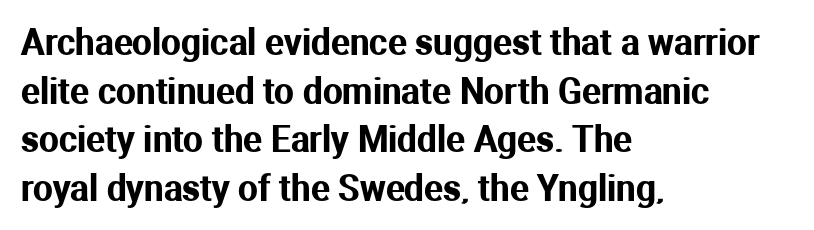
Check where the strokes stop: nothing finishes them off — pure sans. In terms of letterspacing, this is plain default setting. The lettering stays uniformly vertical, giving the passage a roman look. The lines are quadded left. Does the leading feel generous? No, just average. Each letter keeps its own natural width here, so spacing adapts to shape.
